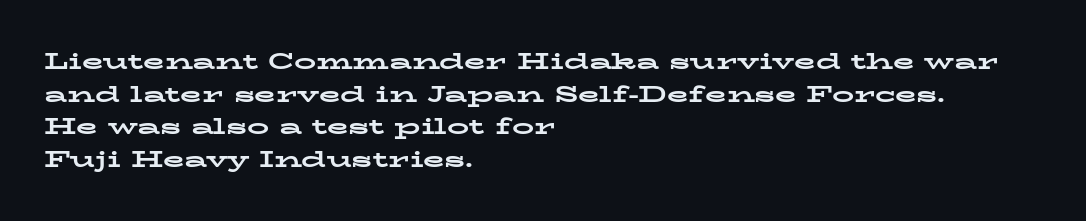
Q: Is the text bold? A: Yes.
Q: Is the text italic (slanted)? A: No, it is upright.
Q: Is the text underlined? A: No.
Q: How is the paragraph aligned? A: Left-aligned.
Q: Is the spacing between letters normal or unusually wide? A: Normal.
Q: Is the spacing between lines tight, normal or loose? A: Normal.
